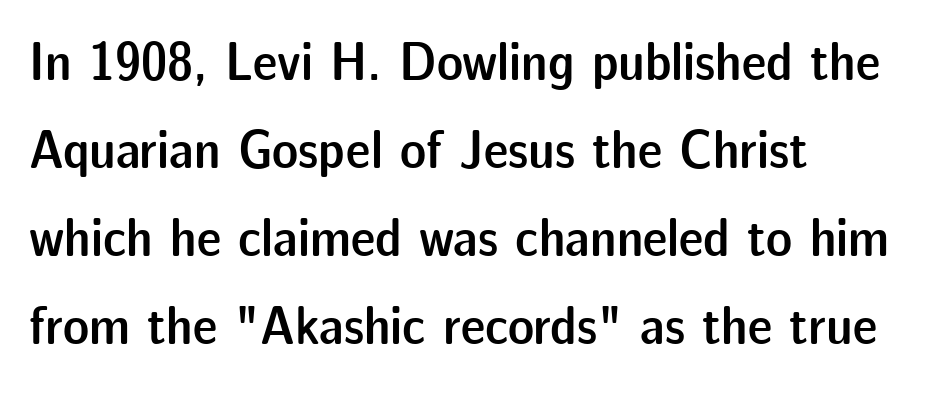
{"serif": "no", "italic": "no", "bold": "semi", "weight": "semibold", "width": "normal", "stroke_contrast": "low", "x_height": "medium", "monospaced": "no", "underline": "no", "align": "left", "line_spacing": "normal", "line_spacing_ratio": 1.6, "letter_spacing": "normal", "letter_spacing_em": 0.0, "glyph_px": 55}
